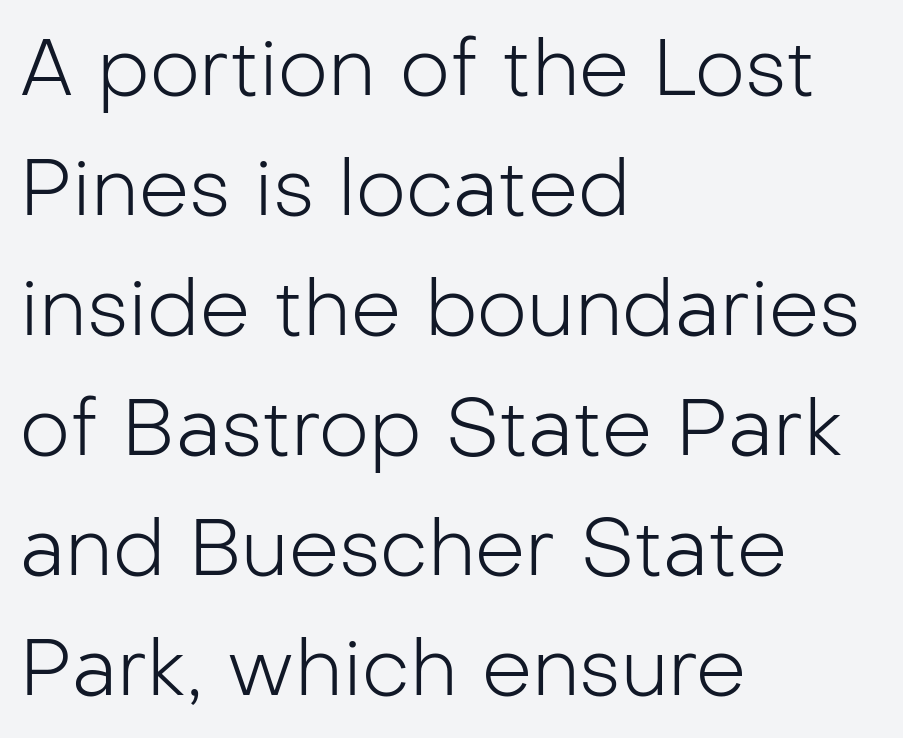
Q: Is the text bold? A: No.
Q: Is the text italic (slanted)? A: No, it is upright.
Q: Is the typeface a serif or a sans-serif typeface? A: Sans-serif.
Q: Is the text underlined? A: No.
Q: How is the paragraph aligned? A: Left-aligned.
Q: Is the spacing between letters normal or unusually wide? A: Normal.
Q: Is the spacing between lines tight, normal or loose? A: Normal.
Q: Width (condensed, normal, or wide)? A: Normal.
Q: Stroke contrast? A: Low.
Q: x-height? A: Medium.
Q: Monospaced? A: No.
